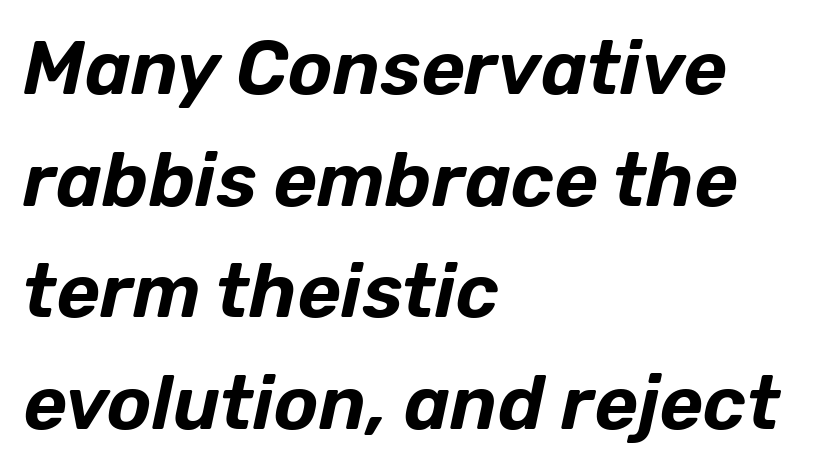
{"italic": "yes", "lean": "right", "slant_degrees": 12, "width": "normal", "stroke_contrast": "low", "x_height": "medium", "monospaced": "no", "underline": "no", "align": "left", "line_spacing": "normal", "line_spacing_ratio": 1.49, "letter_spacing": "normal", "letter_spacing_em": 0.0, "glyph_px": 75}
